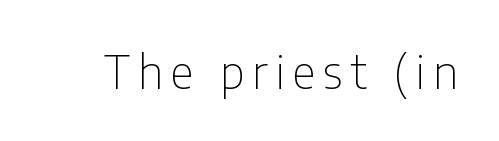
The image shows 46 px thin, condensed sans-serif type, upright; set not underlined; low stroke contrast and a medium x-height.
